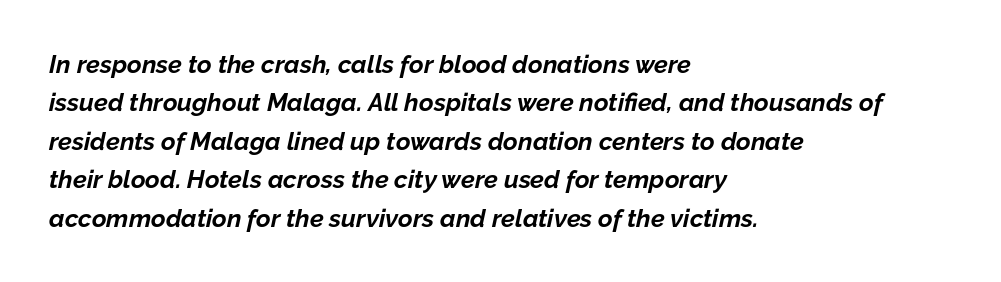
The image shows 25 px bold type, italic (leaning right); set left-aligned, normal line spacing (1.54x), normal letter spacing, not underlined.
